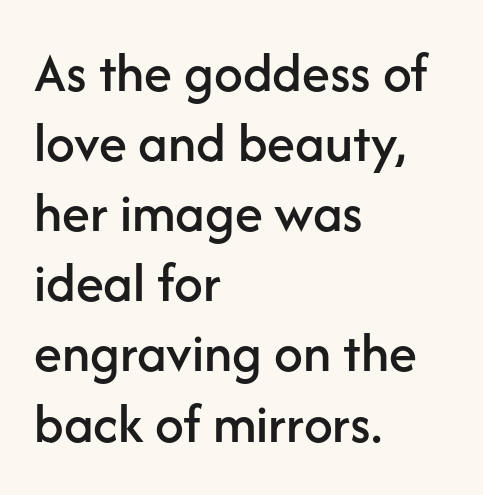
The image shows 57 px sans-serif type, upright; set left-aligned, line spacing 1.23x, normal letter spacing, not underlined; low stroke contrast and a medium x-height.
